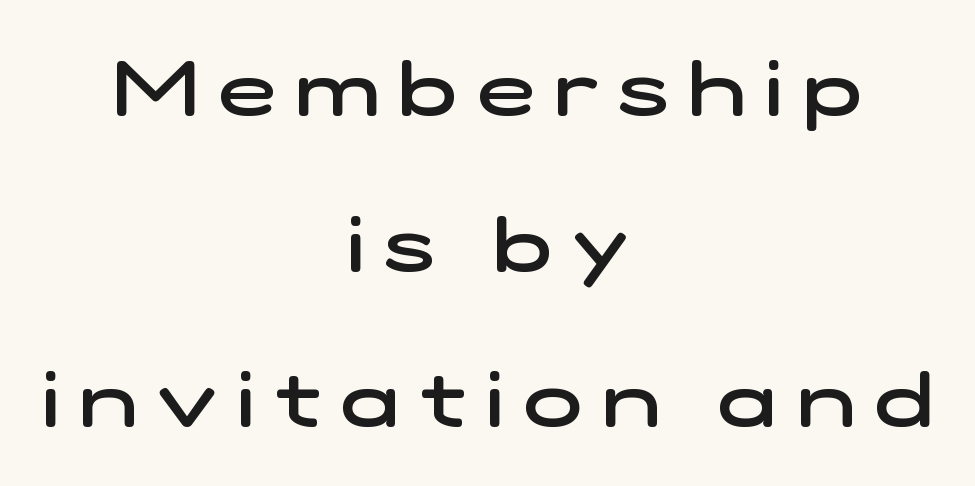
{"serif": "no", "bold": "semi", "weight": "semibold", "width": "wide", "stroke_contrast": "low", "x_height": "medium", "monospaced": "no", "underline": "no", "align": "center", "line_spacing": "loose", "line_spacing_ratio": 2.02, "letter_spacing": "wide", "letter_spacing_em": 0.26, "glyph_px": 77}
